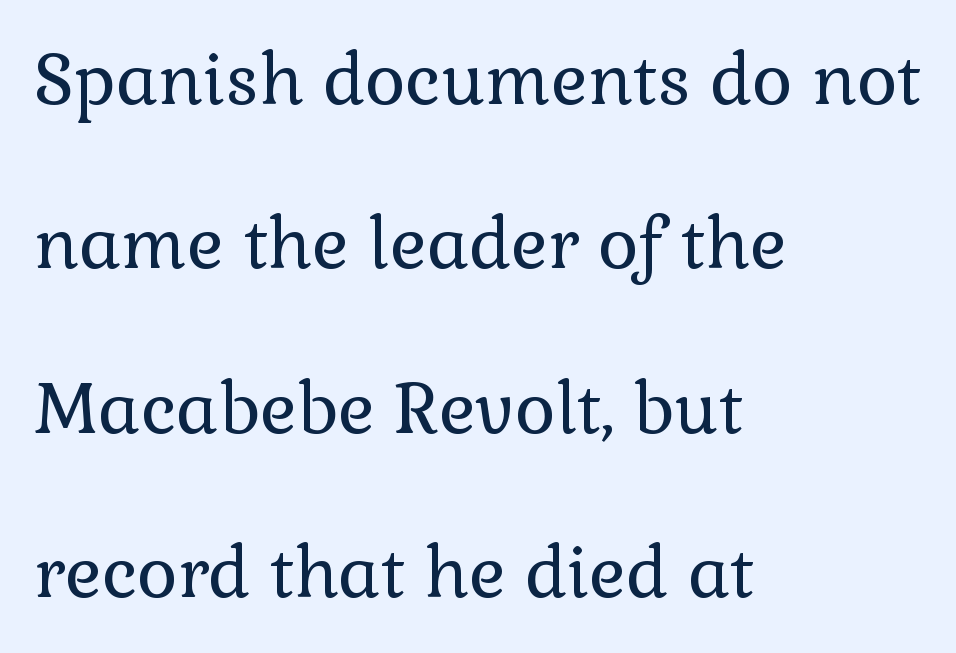
The image shows 70 px regular-weight serif type, upright; set left-aligned, loose line spacing (2.35x), normal letter spacing, not underlined; a medium x-height.
